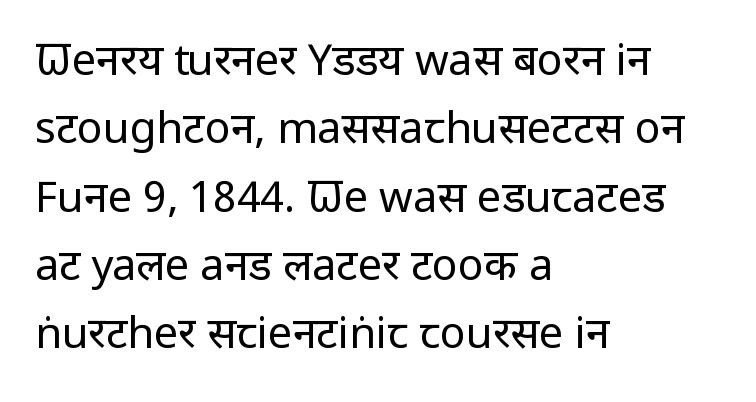
Q: Is the text bold? A: No.
Q: Is the text italic (slanted)? A: No, it is upright.
Q: Is the typeface a serif or a sans-serif typeface? A: Sans-serif.
Q: Is the text underlined? A: No.
Q: How is the paragraph aligned? A: Left-aligned.
Q: Is the spacing between letters normal or unusually wide? A: Normal.
Q: Is the spacing between lines tight, normal or loose? A: Normal.
Q: Width (condensed, normal, or wide)? A: Condensed.
Q: Stroke contrast? A: Low.
Q: x-height? A: Large.
Q: Monospaced? A: No.
